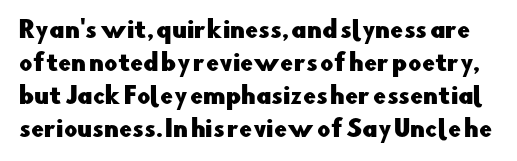
The gap between lines stays unmarked. Students, note that the glyphs here touch the page at normal intervals. In terms of posture, this sample is upright. A normal amount of white space separates one row of letters from the next.
